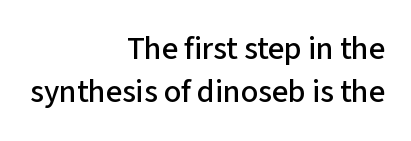
A typesetter would mark this as roman, not italic. Is this a fixed-width face? No — the glyphs have proportional, varying widths. Nothing sits at the stroke ends, so this counts as sans-serif. The face used here is rendered with its standard letterfit. Interline gaps are of average width in this sample.
